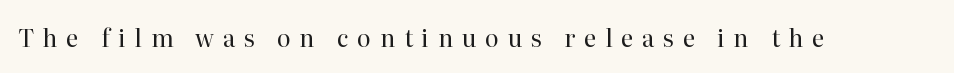
Q: Is the text bold? A: No.
Q: Is the text italic (slanted)? A: No, it is upright.
Q: Is the text underlined? A: No.
Q: Is the spacing between letters normal or unusually wide? A: Unusually wide.
